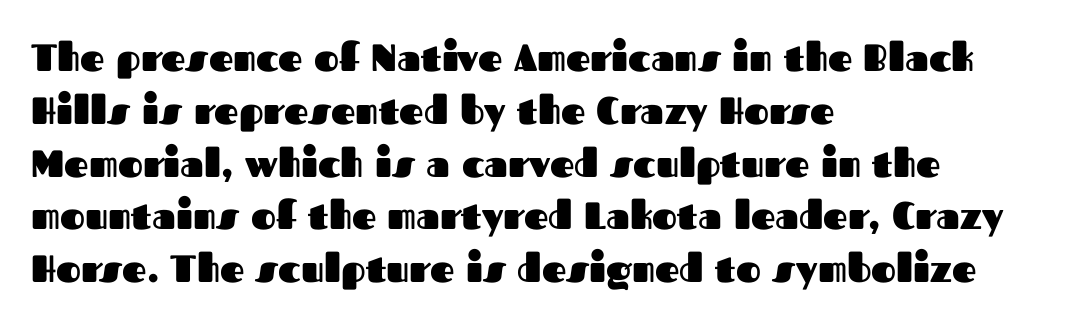
The image shows 38 px heavy sans-serif type, upright; set left-aligned, normal line spacing (1.39x), normal letter spacing, not underlined; medium stroke contrast and a medium x-height.
